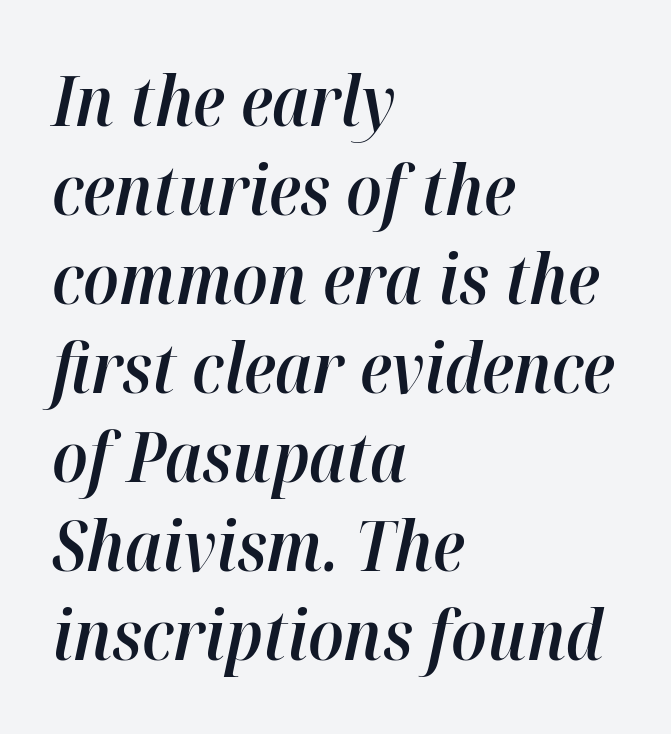
In terms of leading, this rendering sits right in the middle. Compared with ordinary roman type, these characters are visibly tilted. Line beginnings align vertically; line endings do not. These lines are rendered in a variable-pitch font.
